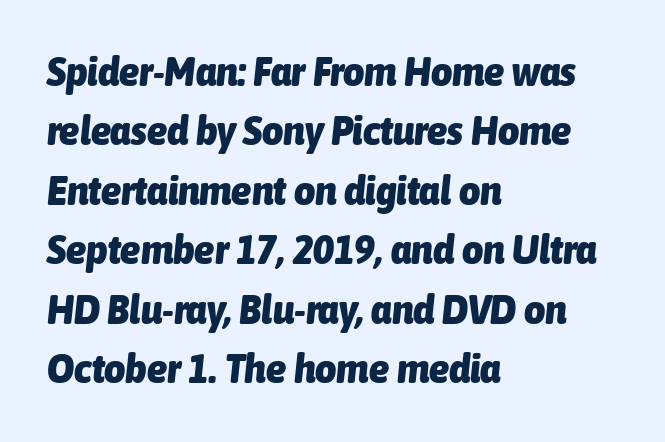
The letters advance in unequal steps, a hallmark of proportional type. What's the leading like? Ordinary, nothing unusual. There's an unmistakable incline to the writing here. Honestly, the letter spacing is just normal — you wouldn't notice it. These lines are set flush left with a ragged right edge. Its strokes are broad and dark, the hallmark of bold type.
